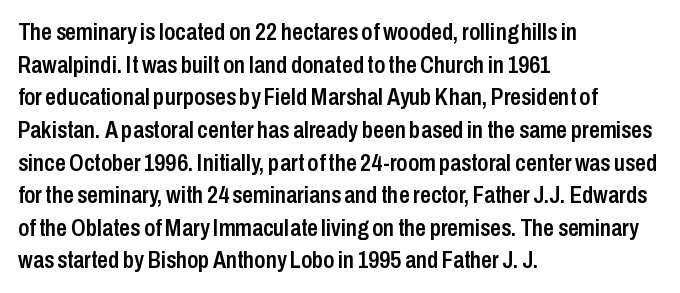
Q: Is the text bold? A: Semi-bold.
Q: Is the text italic (slanted)? A: No, it is upright.
Q: Is the text underlined? A: No.
Q: How is the paragraph aligned? A: Left-aligned.
Q: Is the spacing between letters normal or unusually wide? A: Normal.
Q: Is the spacing between lines tight, normal or loose? A: Normal.
